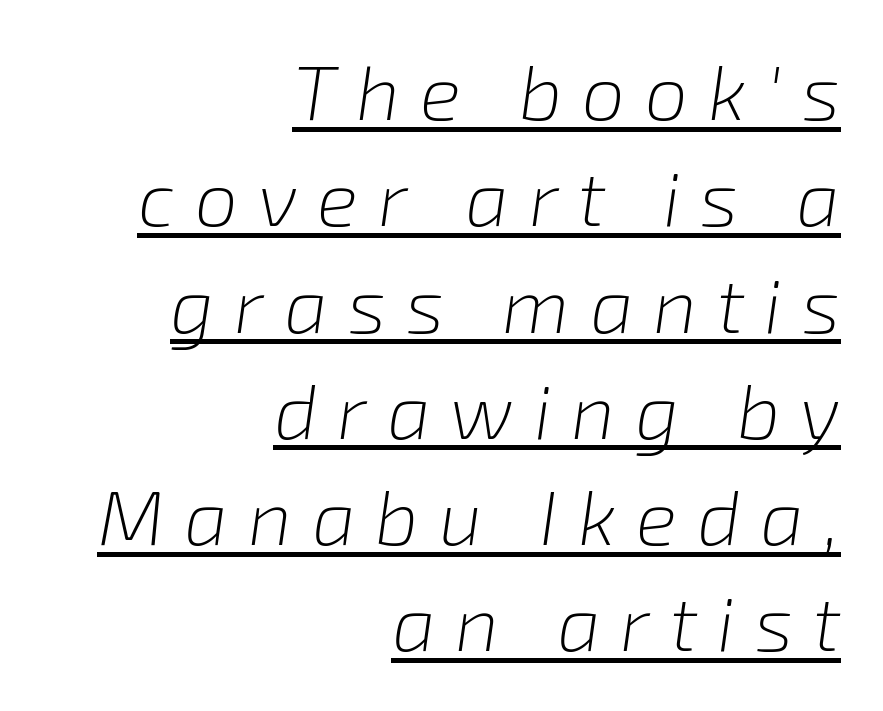
The gaps between neighbouring characters are conspicuously large. Layout note: lines flush right. Caption: lettering with a line underneath. The passage shown is not bold in any degree. These lines sit exactly where default settings would place them. The text carries the slant typical of an italic or oblique font.
